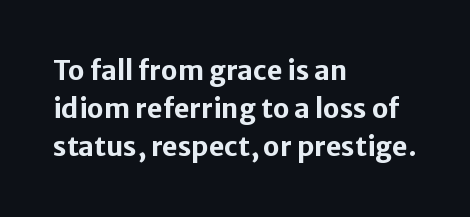
Q: Is the text bold? A: Yes.
Q: Is the text italic (slanted)? A: No, it is upright.
Q: Is the text underlined? A: No.
Q: How is the paragraph aligned? A: Left-aligned.
Q: Is the spacing between letters normal or unusually wide? A: Normal.
Q: Is the spacing between lines tight, normal or loose? A: Normal.
